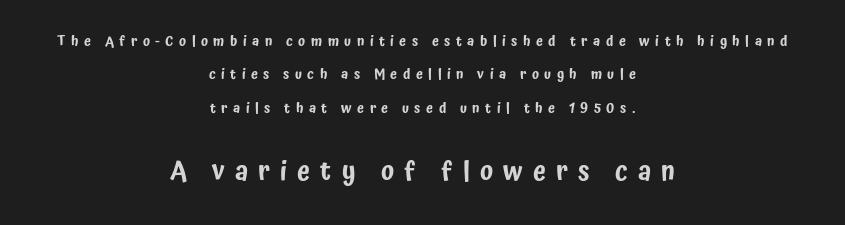
The passage is arranged like a title page — every line centered. The space beneath each line is pristine and unruled. How would I describe the line gaps? Wide and relaxed. Letter spacing: wide. Every stem runs plumb, perpendicular to the baseline.
